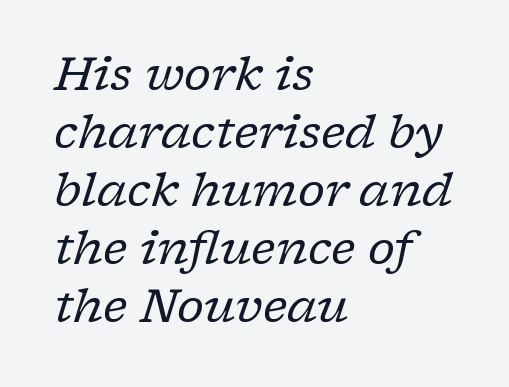
Q: Is the text bold? A: No.
Q: Is the text italic (slanted)? A: Yes, it leans right by about 17 degrees.
Q: Is the typeface a serif or a sans-serif typeface? A: Serif.
Q: Is the text underlined? A: No.
Q: How is the paragraph aligned? A: Left-aligned.
Q: Is the spacing between letters normal or unusually wide? A: Normal.
Q: Is the spacing between lines tight, normal or loose? A: Normal.
Q: Width (condensed, normal, or wide)? A: Normal.
Q: Stroke contrast? A: Low.
Q: x-height? A: Medium.
Q: Monospaced? A: No.
